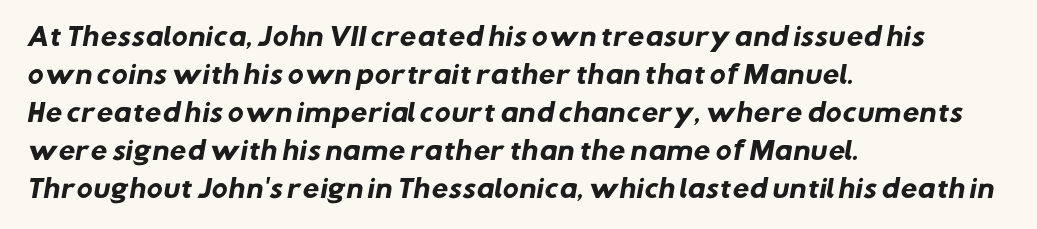
{"bold": "yes", "underline": "no", "align": "left", "line_spacing": "normal", "line_spacing_ratio": 1.58, "letter_spacing": "normal", "letter_spacing_em": 0.0, "glyph_px": 24}
